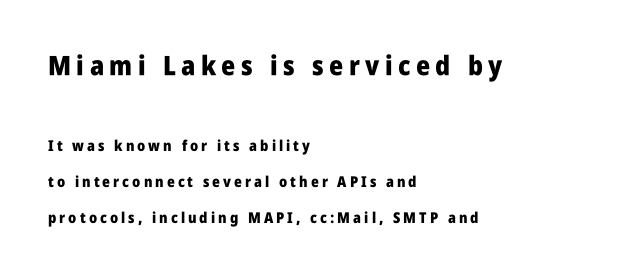
Underlining? Definitely not there. How are the letters spaced? Widely, with obvious added tracking. Ordinary non-slanted type is in use. Visually, the top section dominates because its glyphs are scaled up. Rows of type keep a wide berth in the vertical direction.
